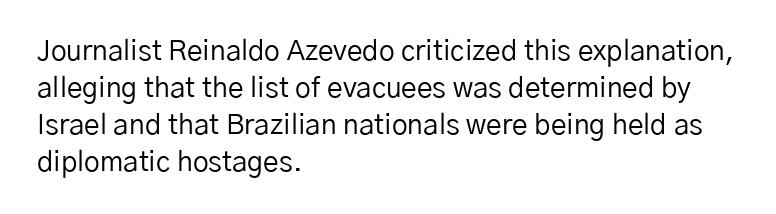
Q: Is the text bold? A: No.
Q: Is the text italic (slanted)? A: No, it is upright.
Q: Is the typeface a serif or a sans-serif typeface? A: Sans-serif.
Q: Is the text underlined? A: No.
Q: How is the paragraph aligned? A: Left-aligned.
Q: Is the spacing between letters normal or unusually wide? A: Normal.
Q: Is the spacing between lines tight, normal or loose? A: Normal.
Q: Width (condensed, normal, or wide)? A: Normal.
Q: Stroke contrast? A: Low.
Q: x-height? A: Medium.
Q: Monospaced? A: No.
